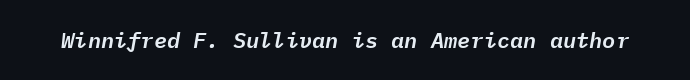
Nothing unusual about the tracking: characters are spaced as the font intends. The whole block is typeset with a tilt. Beneath every word, the page is bare.
